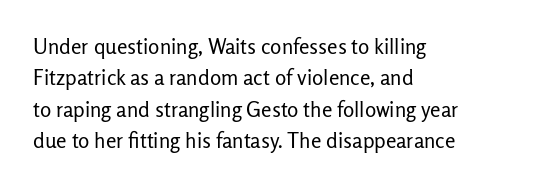
The image shows 21 px text type, upright; set left-aligned, normal line spacing (1.5x), normal letter spacing, not underlined.
